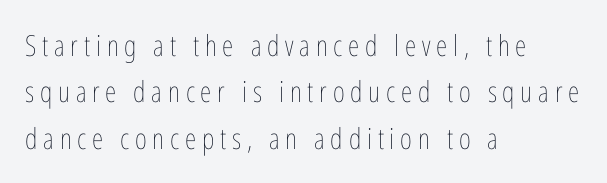
The image shows 29 px thin, condensed type, upright; set left-aligned, normal line spacing (1.6x), unusually wide letter spacing (+0.2 em), not underlined; low stroke contrast and a medium x-height.
